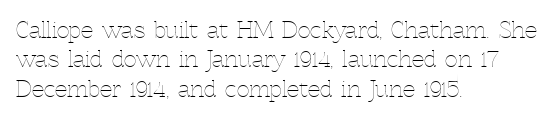
Q: Is the text bold? A: No.
Q: Is the text italic (slanted)? A: No, it is upright.
Q: Is the text underlined? A: No.
Q: How is the paragraph aligned? A: Left-aligned.
Q: Is the spacing between letters normal or unusually wide? A: Normal.
Q: Is the spacing between lines tight, normal or loose? A: Normal.
